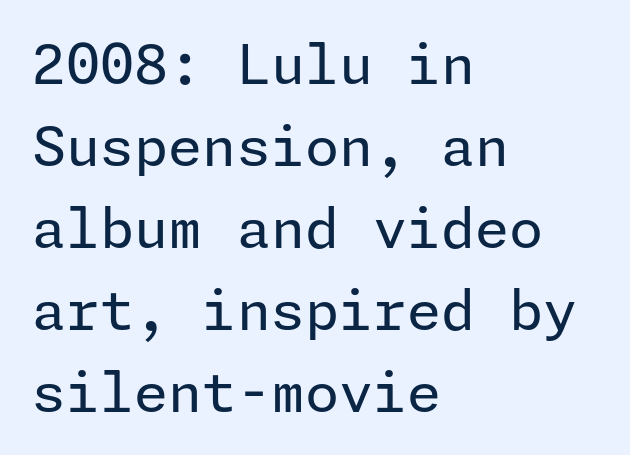
Q: Is the text bold? A: No.
Q: Is the text italic (slanted)? A: No, it is upright.
Q: Is the typeface a serif or a sans-serif typeface? A: Sans-serif.
Q: Is the text underlined? A: No.
Q: How is the paragraph aligned? A: Left-aligned.
Q: Is the spacing between letters normal or unusually wide? A: Normal.
Q: Is the spacing between lines tight, normal or loose? A: Normal.
Q: Width (condensed, normal, or wide)? A: Normal.
Q: Stroke contrast? A: Low.
Q: x-height? A: Medium.
